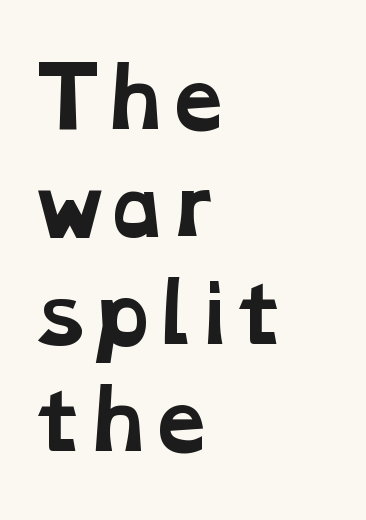
What weight is shown? A full bold with thick strokes. Leading matches the norm, producing a regular column. Between one letter and the next there's only the usual sliver of space. Underline: absent. Spacing verdict: proportional, widths tailored to each character. Look at the bottom of the vertical strokes: they flare into serifs here.
